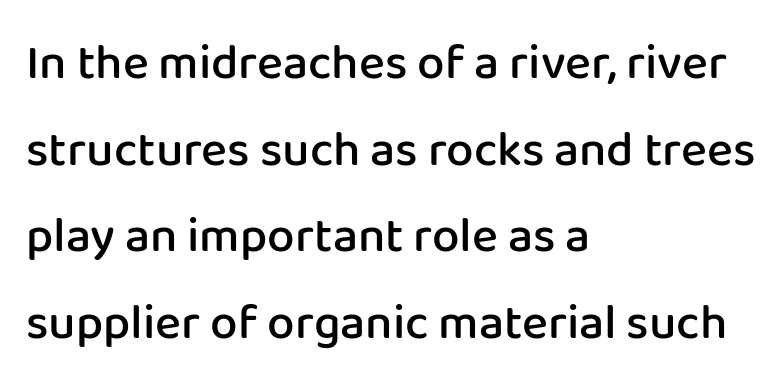
This rendering features lettering with no underline. A typesetter would mark this as roman, not italic. Here the designer chose a conventional face with non-uniform glyph widths. Students, this is semibold: more ink than regular, less than bold.
